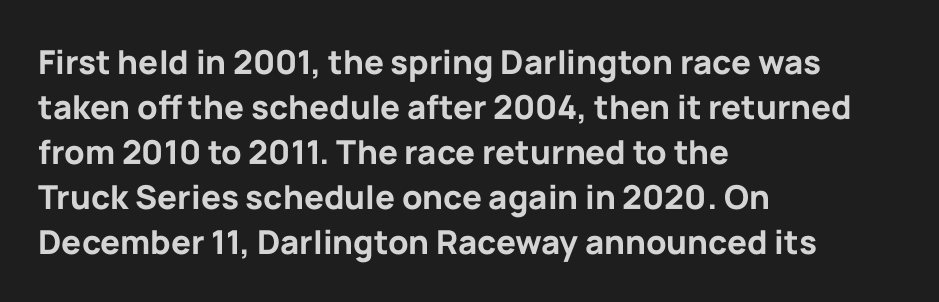
Line beginnings align vertically; line endings do not. Vertical spacing — default. Default kerning and tracking; the words read as compact shapes. Type without underlining. Unlike a traditional serif, this face leaves its strokes unadorned. Strong, thick strokes mark this as bold type.
